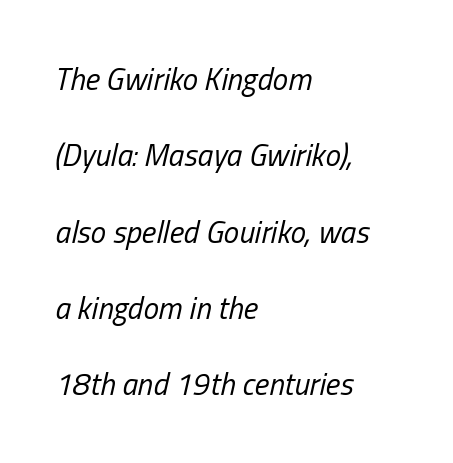
{"italic": "yes", "lean": "right", "slant_degrees": 13, "bold": "no", "weight": "regular", "width": "condensed", "stroke_contrast": "low", "x_height": "medium", "monospaced": "no", "underline": "no", "align": "left", "line_spacing": "loose", "line_spacing_ratio": 2.46, "letter_spacing": "normal", "letter_spacing_em": 0.0, "glyph_px": 31}
